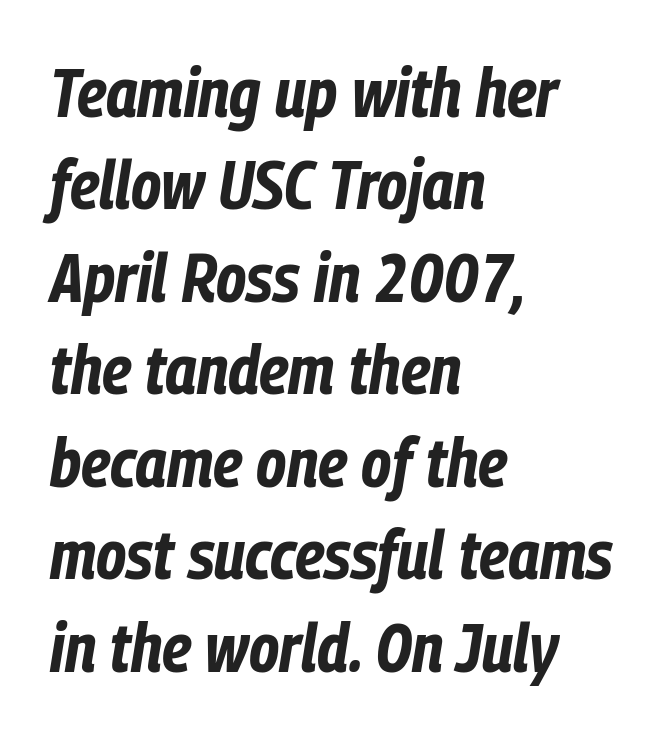
A typesetter would call this proportional, since set widths differ per character. Vertically, the passage feels balanced, rows spaced as you'd expect. Does the copy run flush right? No — it runs flush left. Is the type slanted? Yes — the strokes lean at a clear angle. Observe the ordinary spacing: letters are neighbours, not strangers. The specimen omits any rule beneath the text block's lines.
